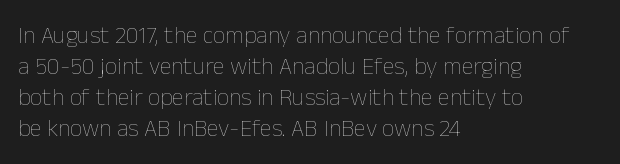
{"italic": "no", "bold": "no", "underline": "no", "align": "left", "line_spacing": "normal", "line_spacing_ratio": 1.29, "letter_spacing": "normal", "letter_spacing_em": 0.0, "glyph_px": 24}
